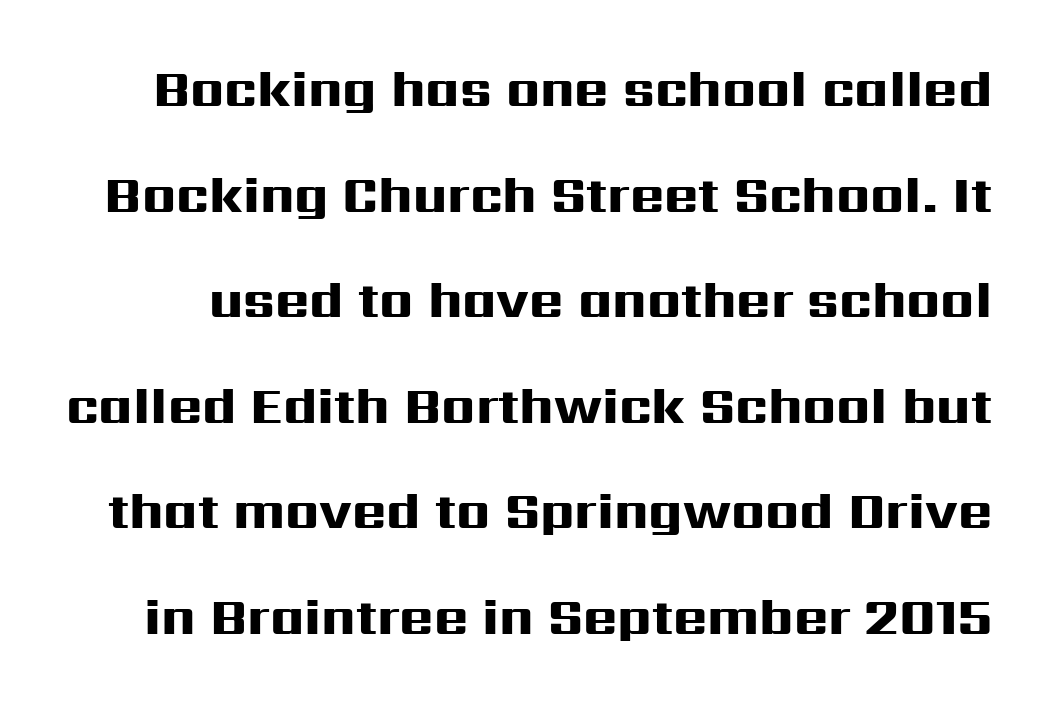
Q: Is the text bold? A: Yes.
Q: Is the text italic (slanted)? A: No, it is upright.
Q: Is the typeface a serif or a sans-serif typeface? A: Sans-serif.
Q: Is the text underlined? A: No.
Q: Is the spacing between letters normal or unusually wide? A: Normal.
Q: Is the spacing between lines tight, normal or loose? A: Loose.
Q: Width (condensed, normal, or wide)? A: Wide.
Q: Stroke contrast? A: High.
Q: x-height? A: Medium.
Q: Monospaced? A: No.
